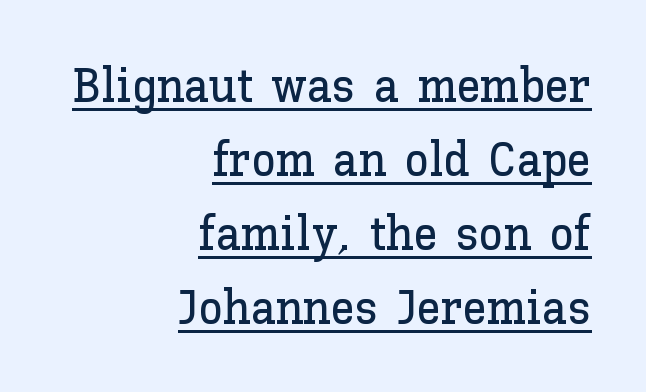
Q: Is the text italic (slanted)? A: No, it is upright.
Q: Is the text underlined? A: Yes.
Q: How is the paragraph aligned? A: Right-aligned.
Q: Is the spacing between letters normal or unusually wide? A: Normal.
Q: Is the spacing between lines tight, normal or loose? A: Normal.
Q: Width (condensed, normal, or wide)? A: Normal.
Q: Stroke contrast? A: Low.
Q: x-height? A: Medium.
Q: Monospaced? A: No.
